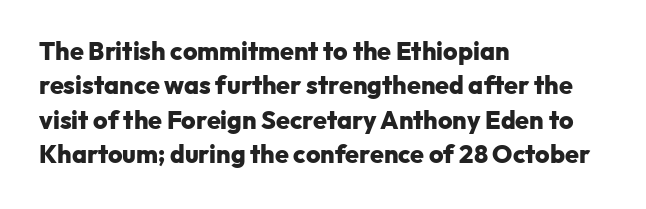
Q: Is the text bold? A: Yes.
Q: Is the text italic (slanted)? A: No, it is upright.
Q: Is the text underlined? A: No.
Q: How is the paragraph aligned? A: Left-aligned.
Q: Is the spacing between letters normal or unusually wide? A: Normal.
Q: Is the spacing between lines tight, normal or loose? A: Normal.
